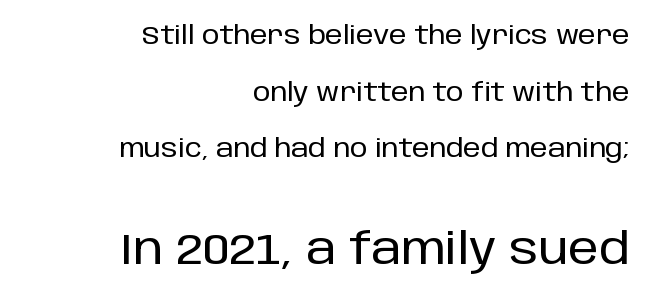
{"serif": "no", "italic": "no", "width": "normal", "stroke_contrast": "low", "x_height": "large", "monospaced": "no", "underline": "no", "align": "right", "line_spacing": "loose", "line_spacing_ratio": 2.27, "letter_spacing": "normal", "letter_spacing_em": 0.0, "larger_block": "second", "size_ratio": 1.76, "glyph_px": 44}
